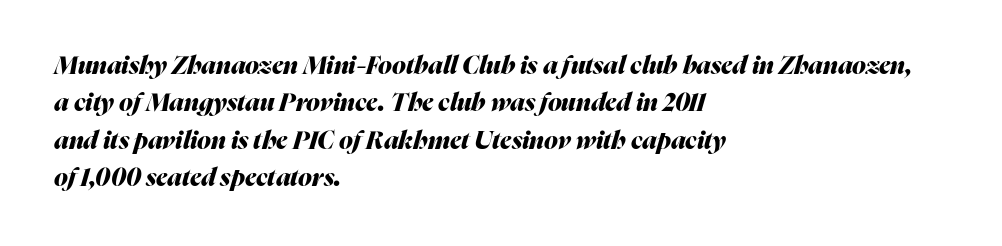
The image shows 25 px bold type, italic (leaning right); set left-aligned, normal line spacing (1.5x), normal letter spacing, not underlined.
